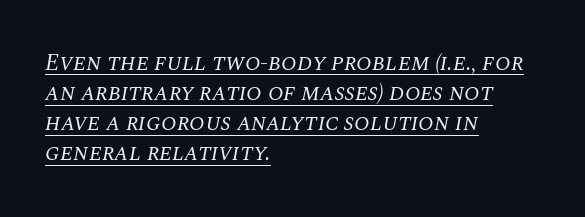
The image shows 23 px text type, italic (leaning right); set left-aligned, normal line spacing (1.31x), normal letter spacing, underlined.
